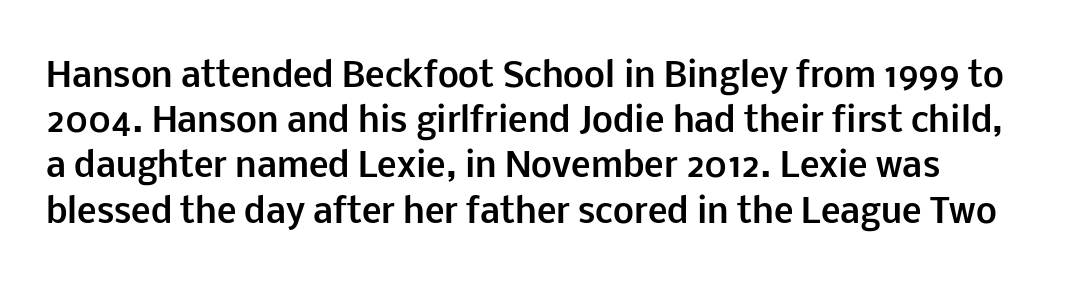
{"serif": "no", "italic": "no", "bold": "yes", "weight": "bold", "width": "normal", "stroke_contrast": "low", "x_height": "medium", "monospaced": "no", "underline": "no", "line_spacing": "normal", "line_spacing_ratio": 1.37, "letter_spacing": "normal", "letter_spacing_em": 0.0, "glyph_px": 33}
